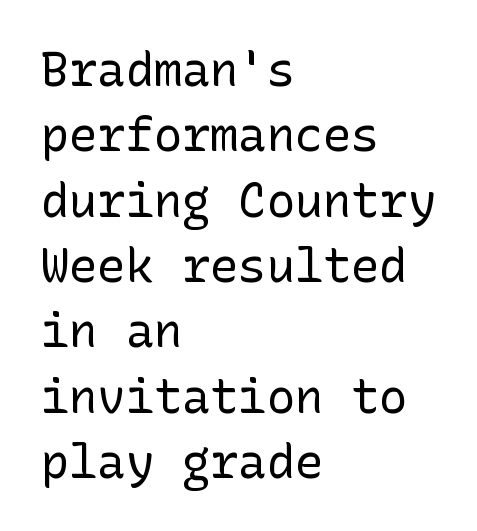
{"serif": "no", "italic": "no", "bold": "no", "weight": "regular", "width": "normal", "stroke_contrast": "low", "x_height": "medium", "underline": "no", "align": "left", "line_spacing": "normal", "line_spacing_ratio": 1.39, "letter_spacing": "normal", "letter_spacing_em": 0.0, "glyph_px": 47}
